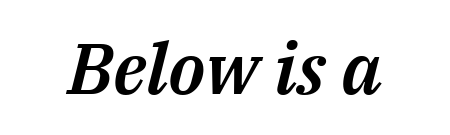
Think of a printed novel: that variable character pitch is what you see here. Tracking here is standard; glyphs follow each other at the usual distance. Words float on clear page, feet unadorned. This is oblique type, the kind used for emphasis or titles.
